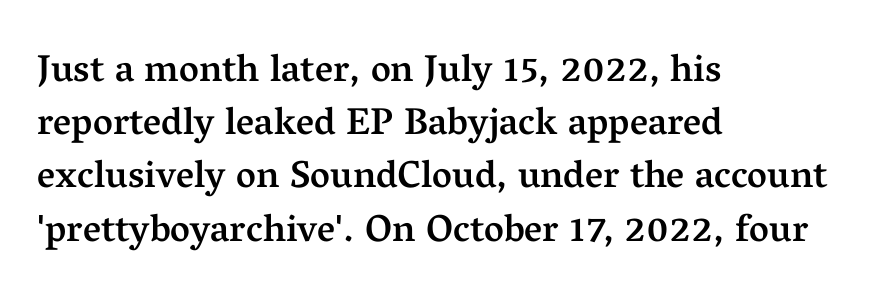
Font category for this specimen: serif. Strokes here are thickened, but only to semibold level. This rendering features lettering with no underline. The letters stand straight up with perfectly vertical stems.
